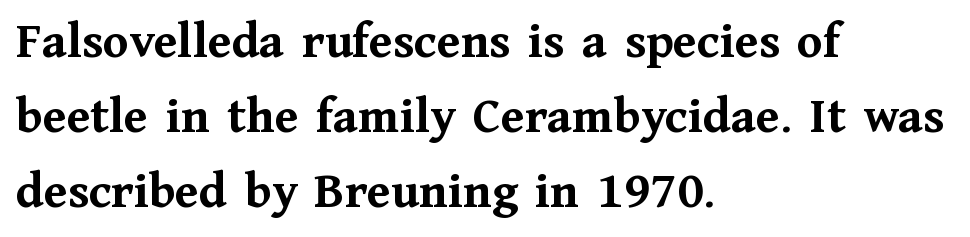
The image shows 52 px semibold serif type, upright; set left-aligned, normal line spacing (1.44x), normal letter spacing, not underlined; medium stroke contrast and a medium x-height.
